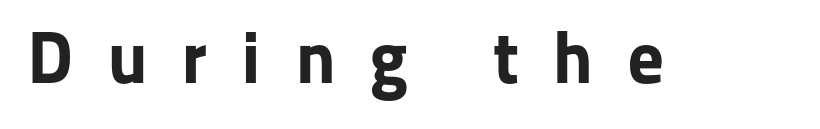
{"serif": "no", "italic": "no", "bold": "yes", "weight": "bold", "width": "normal", "stroke_contrast": "low", "x_height": "medium", "monospaced": "no", "underline": "no", "letter_spacing": "wide", "letter_spacing_em": 0.45, "glyph_px": 74}
